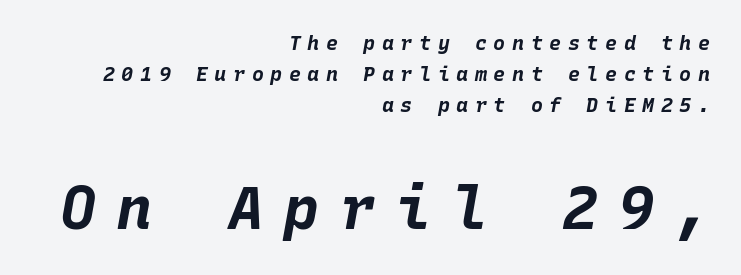
Q: Is the text bold? A: Yes.
Q: Is the text italic (slanted)? A: Yes, it leans right by about 10 degrees.
Q: Is the text underlined? A: No.
Q: How is the paragraph aligned? A: Right-aligned.
Q: Is the spacing between letters normal or unusually wide? A: Unusually wide.
Q: Is the spacing between lines tight, normal or loose? A: Normal.
Q: Which block of text is set in a larger size, the first (top) or the second (bottom)? A: The second (bottom) one.
Q: Width (condensed, normal, or wide)? A: Normal.
Q: Stroke contrast? A: Low.
Q: x-height? A: Large.
Q: Monospaced? A: Yes.
